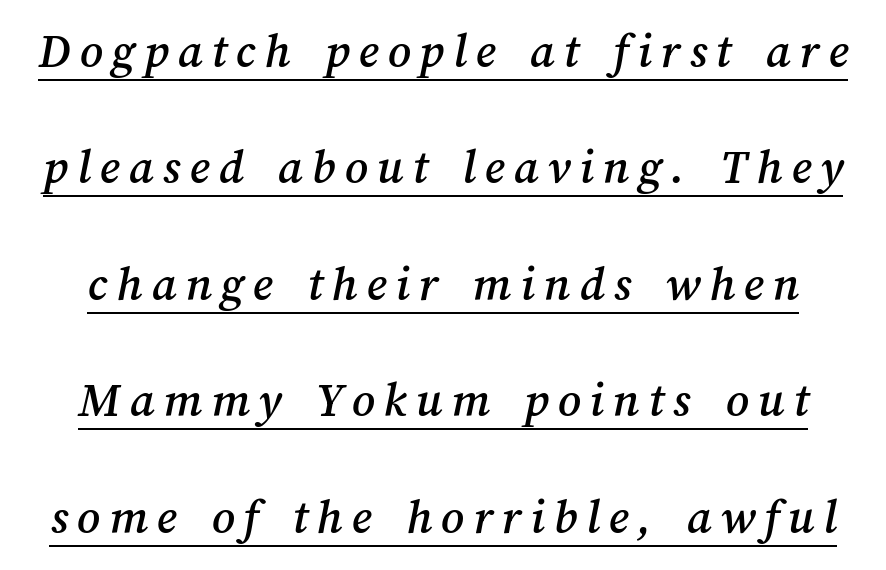
{"width": "normal", "stroke_contrast": "medium", "x_height": "medium", "monospaced": "no", "underline": "yes", "line_spacing": "loose", "line_spacing_ratio": 2.33, "glyph_px": 50}
